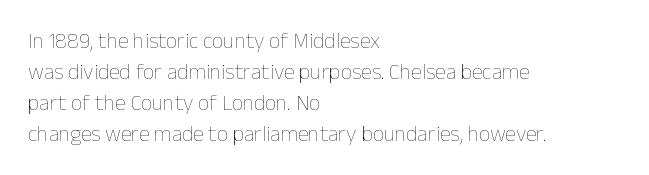
The words here are not underlined. Default kerning and tracking; the words read as compact shapes. The paragraph shown leans on its left margin. Posture: straight, roman, zero tilt. Vertical stems look standard width or narrower in stroke. Vertical spacing — default.
